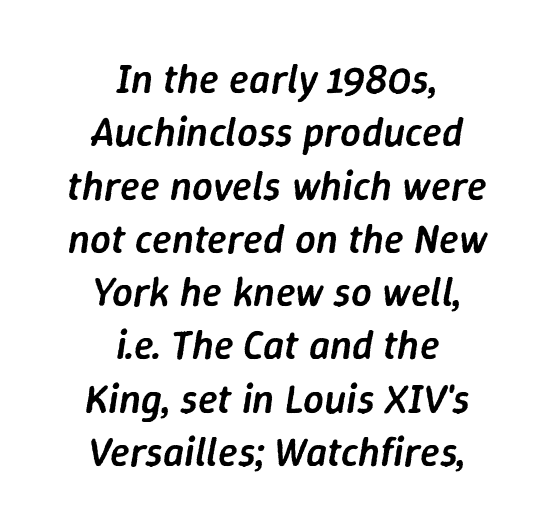
Q: Is the text bold? A: Semi-bold.
Q: Is the text italic (slanted)? A: Yes, it leans right by about 9 degrees.
Q: Is the text underlined? A: No.
Q: How is the paragraph aligned? A: Centered.
Q: Is the spacing between letters normal or unusually wide? A: Normal.
Q: Is the spacing between lines tight, normal or loose? A: Normal.
Q: Width (condensed, normal, or wide)? A: Normal.
Q: Stroke contrast? A: Low.
Q: x-height? A: Medium.
Q: Monospaced? A: No.
